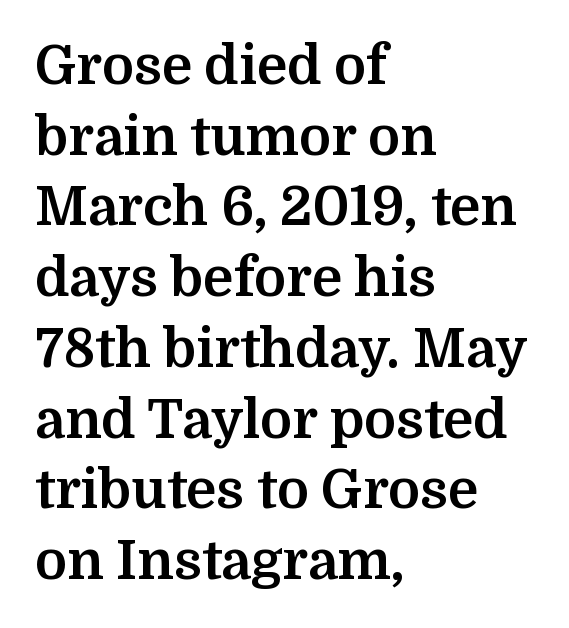
The image shows 54 px bold serif type, upright; set left-aligned, normal line spacing (1.31x), normal letter spacing, not underlined; medium stroke contrast and a medium x-height.
